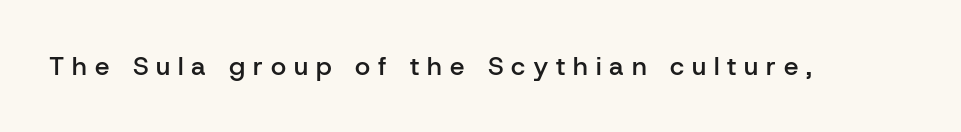
The image shows 26 px text type, upright; set unusually wide letter spacing (+0.3 em), not underlined.
